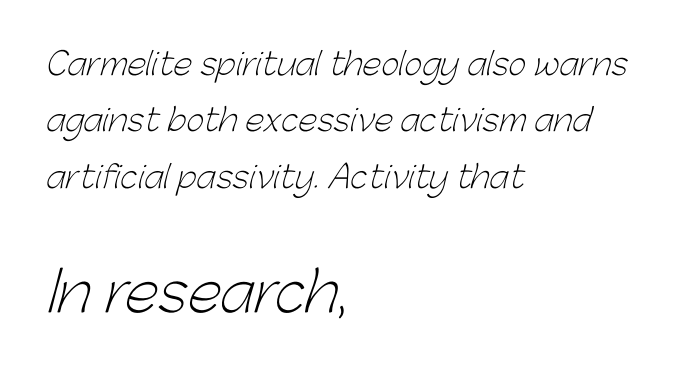
Q: Is the text bold? A: No.
Q: Is the typeface a serif or a sans-serif typeface? A: Sans-serif.
Q: Is the text underlined? A: No.
Q: How is the paragraph aligned? A: Left-aligned.
Q: Is the spacing between letters normal or unusually wide? A: Normal.
Q: Which block of text is set in a larger size, the first (top) or the second (bottom)? A: The second (bottom) one.
Q: Width (condensed, normal, or wide)? A: Normal.
Q: Stroke contrast? A: Low.
Q: x-height? A: Medium.
Q: Monospaced? A: No.
